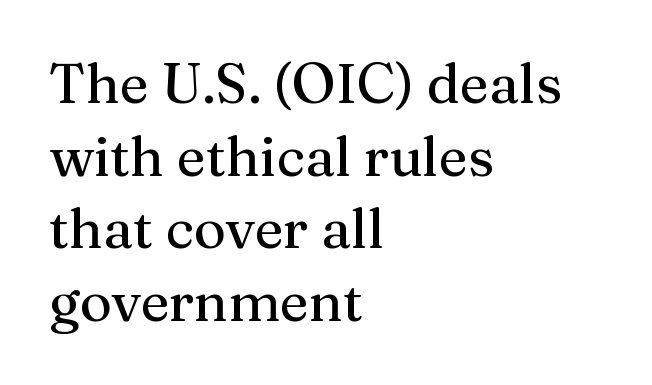
No italicization has been applied; the sample stays upright. The gap between lines stays unmarked. Does extra space separate the letters? No, they use regular spacing. The font family rendered here belongs to the serif group. The passage is arranged the way most books set body copy — flush left.
